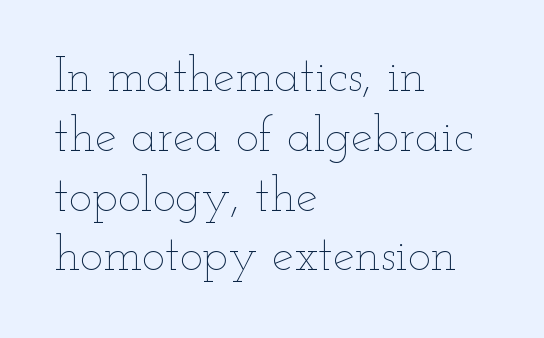
Q: Is the text bold? A: No.
Q: Is the text italic (slanted)? A: No, it is upright.
Q: Is the text underlined? A: No.
Q: How is the paragraph aligned? A: Left-aligned.
Q: Is the spacing between letters normal or unusually wide? A: Normal.
Q: Width (condensed, normal, or wide)? A: Wide.
Q: Stroke contrast? A: Low.
Q: x-height? A: Small.
Q: Monospaced? A: No.
